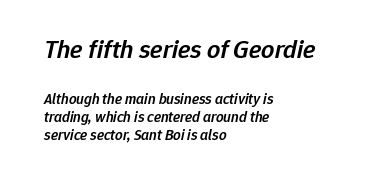
The image shows 26 px text type, italic (leaning right); set left-aligned, line spacing 1.2x, normal letter spacing, not underlined; the first (top) block is 1.73x larger.
